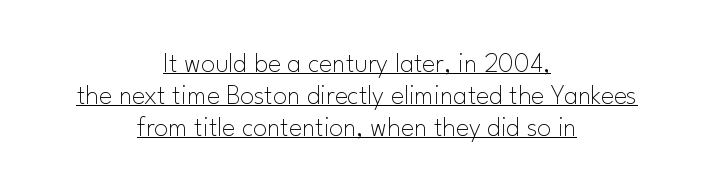
The image shows 28 px thin sans-serif type, upright; set centered, tight line spacing (1.14x), normal letter spacing, underlined; low stroke contrast and a small x-height.
